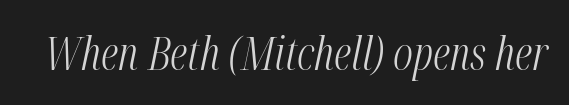
Check under the words: just untouched page. Every character sits at an angle, as italics do. These lines keep a tight, regular rhythm from letter to letter. Varying glyph widths throughout — classic text-font behaviour. Stroke mass is kept to a normal reading level or below.
